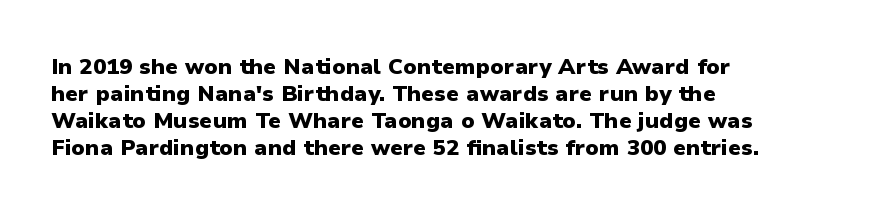
The image shows 22 px bold type, upright; set left-aligned, line spacing 1.23x, normal letter spacing, not underlined.
